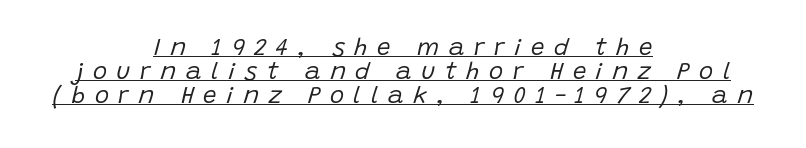
Q: Is the text bold? A: No.
Q: Is the text italic (slanted)? A: Yes, it leans right by about 15 degrees.
Q: Is the text underlined? A: Yes.
Q: How is the paragraph aligned? A: Centered.
Q: Is the spacing between letters normal or unusually wide? A: Unusually wide.
Q: Is the spacing between lines tight, normal or loose? A: Tight.
